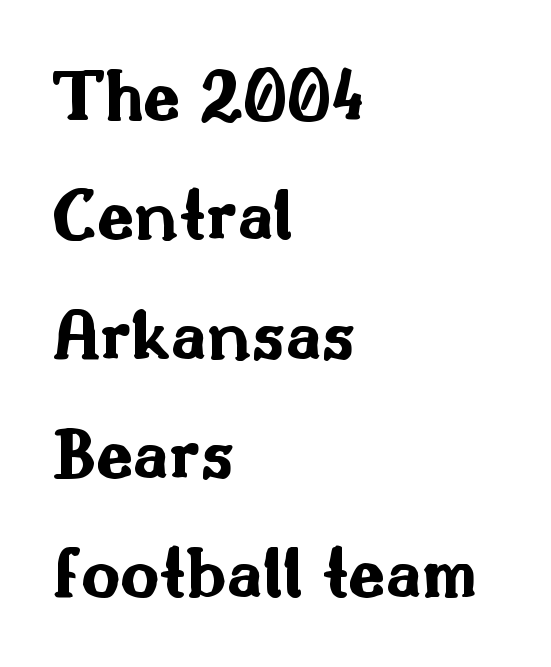
The image shows 76 px bold, wide sans-serif type, upright; set left-aligned, normal line spacing (1.57x), normal letter spacing, not underlined; medium stroke contrast and a small x-height.
